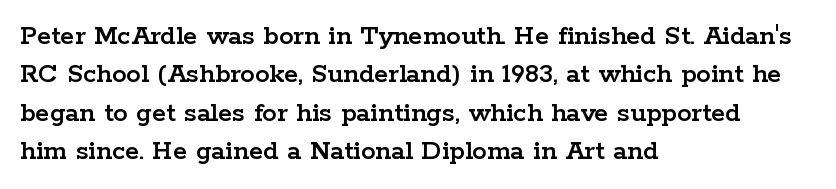
{"serif": "yes", "italic": "no", "width": "wide", "stroke_contrast": "low", "x_height": "medium", "monospaced": "no", "underline": "no", "align": "left", "line_spacing": "normal", "line_spacing_ratio": 1.32, "letter_spacing": "normal", "letter_spacing_em": 0.0, "glyph_px": 29}
